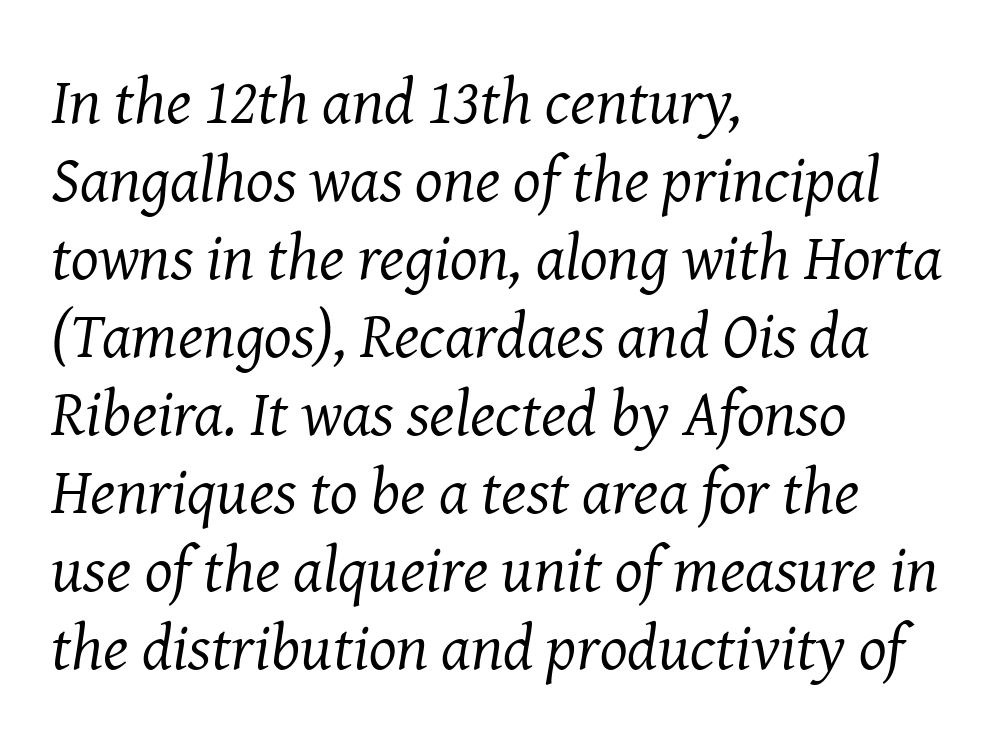
{"serif": "yes", "italic": "yes", "lean": "right", "slant_degrees": 8, "bold": "no", "weight": "regular", "width": "normal", "stroke_contrast": "medium", "x_height": "medium", "monospaced": "no", "underline": "no", "align": "left", "line_spacing_ratio": 1.2, "letter_spacing": "normal", "letter_spacing_em": 0.0, "glyph_px": 65}
